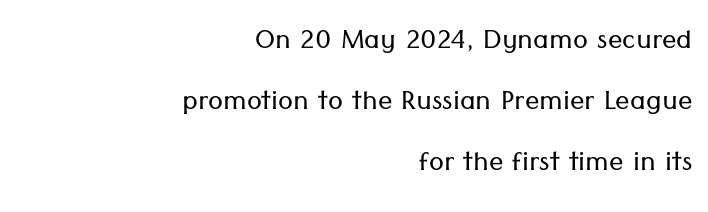
{"serif": "no", "italic": "no", "bold": "no", "weight": "light", "width": "normal", "stroke_contrast": "low", "x_height": "medium", "monospaced": "no", "underline": "no", "align": "right", "line_spacing": "normal", "line_spacing_ratio": 1.7, "letter_spacing": "normal", "letter_spacing_em": 0.0, "glyph_px": 36}
